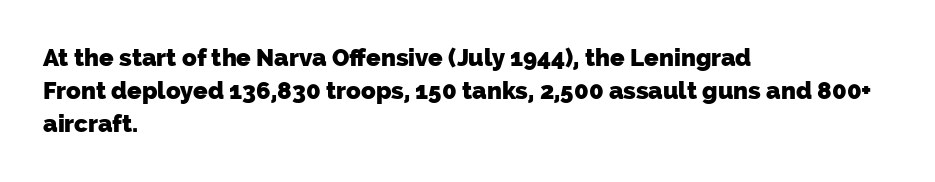
{"bold": "yes", "underline": "no", "align": "left", "line_spacing": "normal", "line_spacing_ratio": 1.38, "letter_spacing": "normal", "letter_spacing_em": 0.0, "glyph_px": 24}
